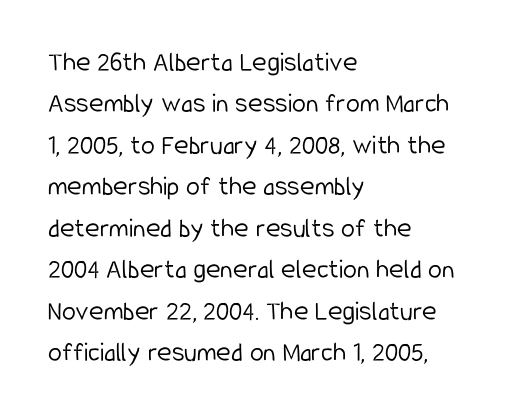
The image shows 28 px light, condensed sans-serif type, upright; set left-aligned, normal line spacing (1.48x), normal letter spacing, not underlined; low stroke contrast and a medium x-height.
